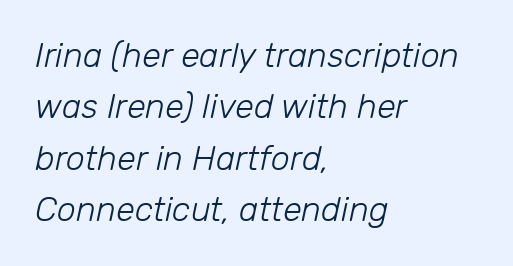
Q: Is the text bold? A: No.
Q: Is the text italic (slanted)? A: Yes, it leans right by about 12 degrees.
Q: Is the text underlined? A: No.
Q: How is the paragraph aligned? A: Left-aligned.
Q: Is the spacing between letters normal or unusually wide? A: Normal.
Q: Is the spacing between lines tight, normal or loose? A: Normal.
Q: Width (condensed, normal, or wide)? A: Normal.
Q: Stroke contrast? A: Low.
Q: x-height? A: Medium.
Q: Monospaced? A: No.
